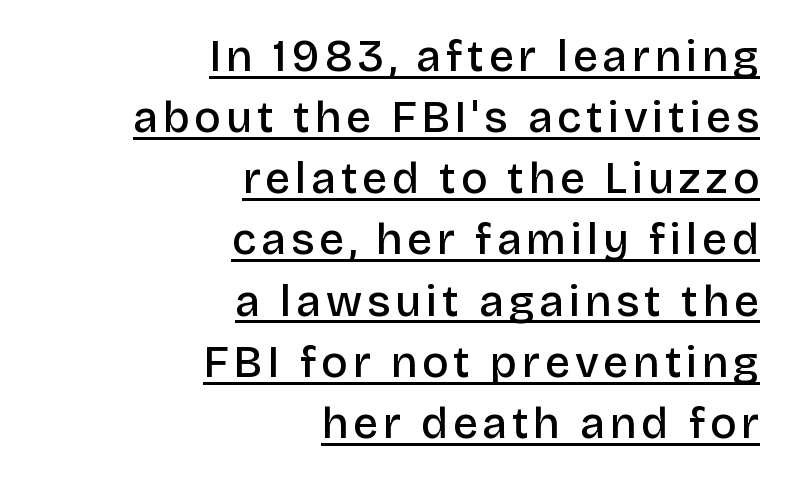
The image shows 44 px semibold sans-serif type, upright; set right-aligned, normal line spacing (1.39x), underlined; low stroke contrast and a large x-height.
